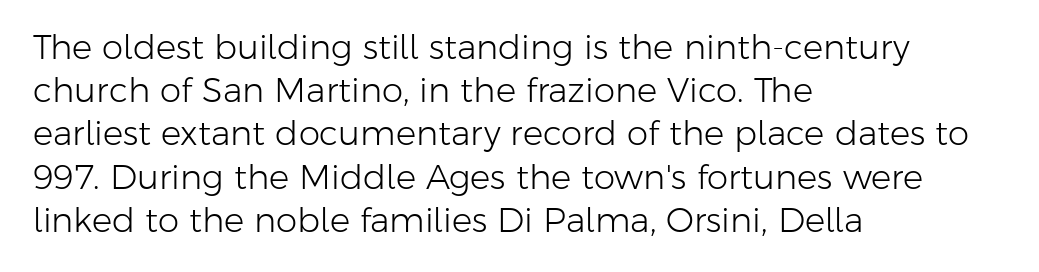
You could call the tracking neutral — neither tight nor loose. Classification — sans serif. Whoever set this chose a conventional vertical rhythm. The baseline area is clear. The letters advance in unequal steps, a hallmark of proportional type.
